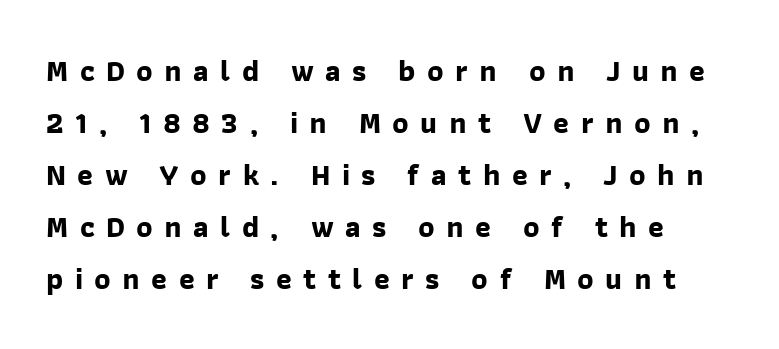
Does the copy run flush right? No — it runs flush left. Notice how thick the strokes are: this is what a full bold looks like. Anything drawn beneath the words? Only blank space. Spacing verdict: proportional, widths tailored to each character.
